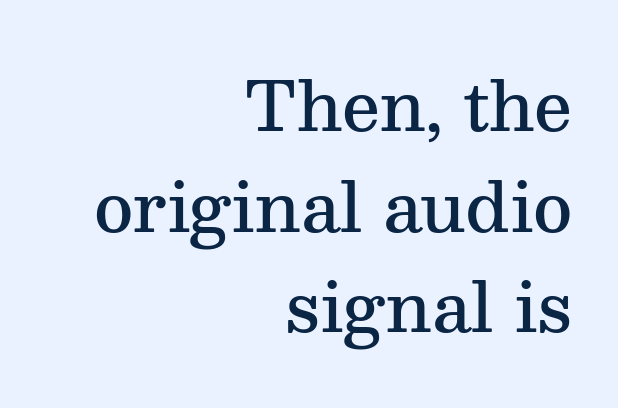
{"serif": "yes", "italic": "no", "bold": "semi", "weight": "semibold", "width": "normal", "stroke_contrast": "medium", "x_height": "medium", "monospaced": "no", "underline": "no", "align": "right", "line_spacing": "normal", "line_spacing_ratio": 1.48, "letter_spacing": "normal", "letter_spacing_em": 0.0, "glyph_px": 68}
